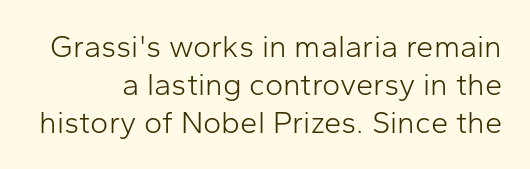
Each word holds together tightly as a unit, with standard inter-letter gaps. The typography opts for an upright posture over an oblique one. Check under the words: just untouched page. Caption: face not bold, strokes unweighted. These lines are composed in type without serifs. Varying glyph widths throughout — classic text-font behaviour.
